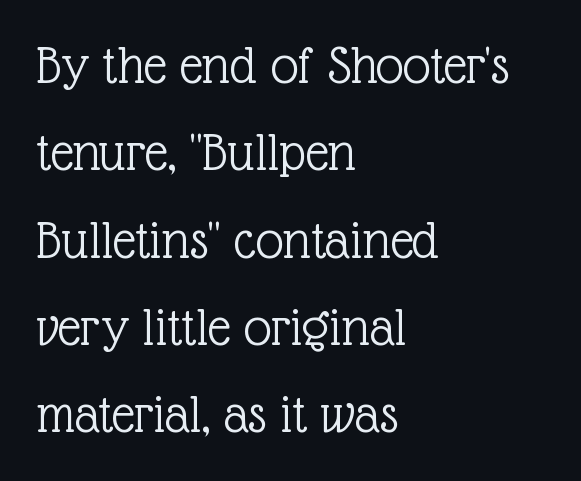
The letters advance in unequal steps, a hallmark of proportional type. Students, observe: this is what conventionally led text looks like. The rag falls on the right side of this text block. How are the letters spaced? Ordinarily, with no added tracking.
